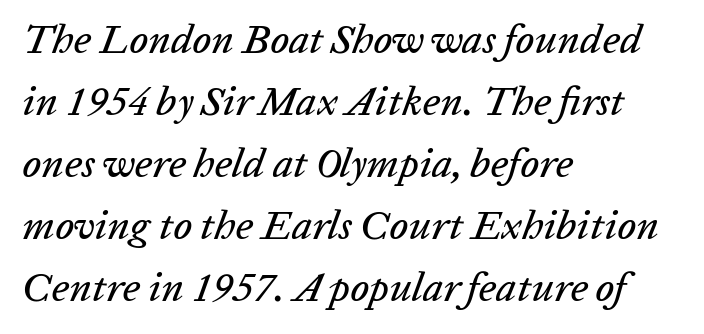
Q: Is the text italic (slanted)? A: Yes, it leans right by about 20 degrees.
Q: Is the text underlined? A: No.
Q: How is the paragraph aligned? A: Left-aligned.
Q: Is the spacing between letters normal or unusually wide? A: Normal.
Q: Is the spacing between lines tight, normal or loose? A: Normal.
Q: Width (condensed, normal, or wide)? A: Normal.
Q: Stroke contrast? A: Low.
Q: x-height? A: Medium.
Q: Monospaced? A: No.
